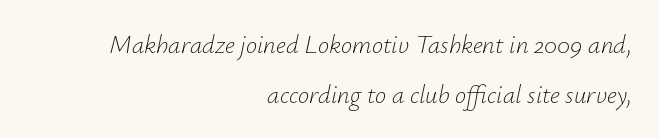
Q: Is the text bold? A: No.
Q: Is the text italic (slanted)? A: Yes, it leans right by about 12 degrees.
Q: Is the text underlined? A: No.
Q: How is the paragraph aligned? A: Right-aligned.
Q: Is the spacing between letters normal or unusually wide? A: Normal.
Q: Is the spacing between lines tight, normal or loose? A: Loose.
